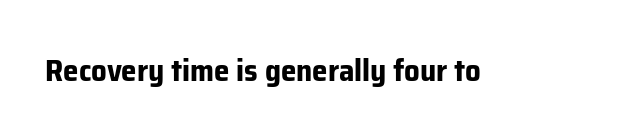
You could call the tracking neutral — neither tight nor loose. Stroke terminals: plain, sans-serif. The passage shown is typed in a proportional face where columns would drift. Italic: no, the glyphs are upright roman. Heft: maximum for text — a bold.
